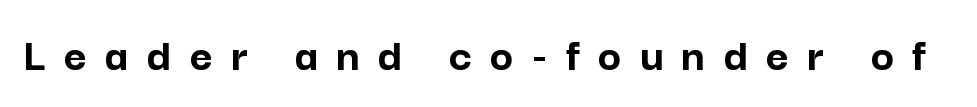
The image shows 49 px semibold sans-serif type, upright; set unusually wide letter spacing (+0.37 em), not underlined; low stroke contrast and a medium x-height.
